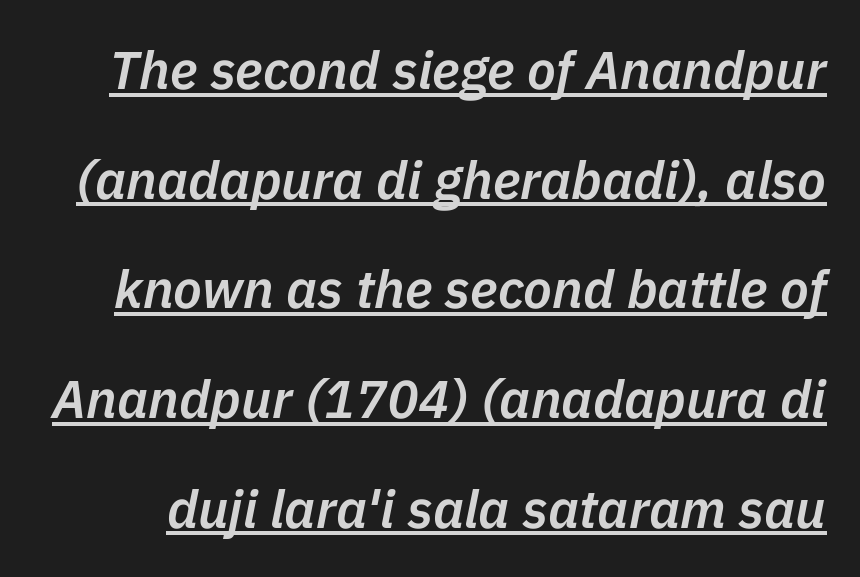
The image shows 53 px semibold type, italic (leaning right); set loose line spacing (2.07x), normal letter spacing, underlined; low stroke contrast and a medium x-height.
